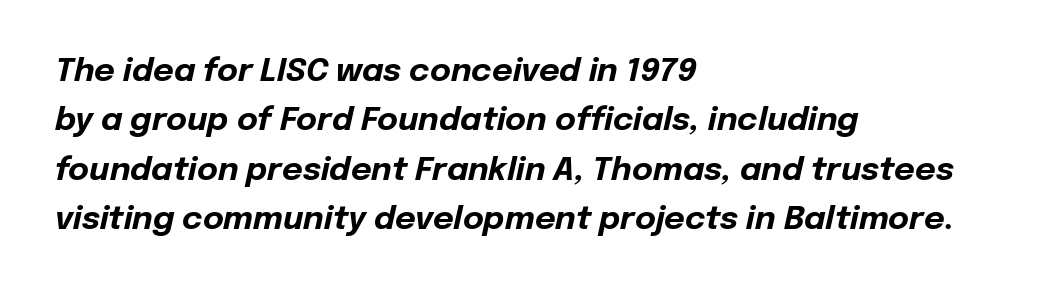
Q: Is the text bold? A: Yes.
Q: Is the text italic (slanted)? A: Yes, it leans right by about 12 degrees.
Q: Is the text underlined? A: No.
Q: How is the paragraph aligned? A: Left-aligned.
Q: Is the spacing between letters normal or unusually wide? A: Normal.
Q: Is the spacing between lines tight, normal or loose? A: Normal.
Q: Width (condensed, normal, or wide)? A: Normal.
Q: Stroke contrast? A: Low.
Q: x-height? A: Medium.
Q: Monospaced? A: No.
